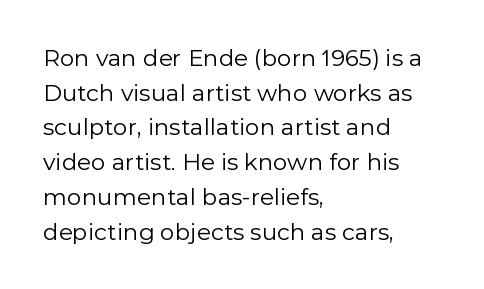
Q: Is the text bold? A: No.
Q: Is the text italic (slanted)? A: No, it is upright.
Q: Is the text underlined? A: No.
Q: How is the paragraph aligned? A: Left-aligned.
Q: Is the spacing between letters normal or unusually wide? A: Normal.
Q: Is the spacing between lines tight, normal or loose? A: Normal.
